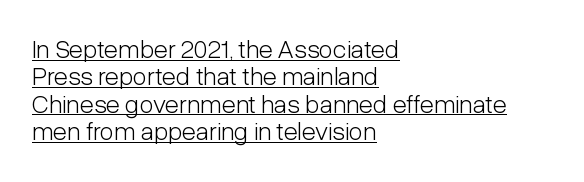
The image shows 26 px text type, upright; set left-aligned, tight line spacing (1.05x), normal letter spacing, underlined.
